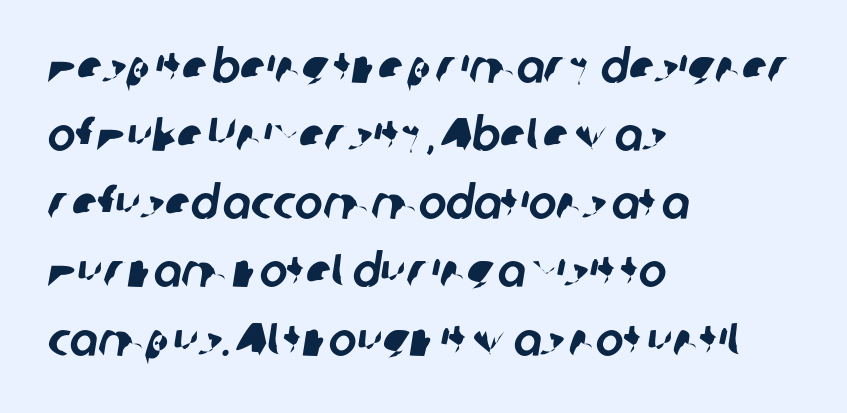
{"serif": "no", "width": "normal", "stroke_contrast": "low", "x_height": "medium", "monospaced": "no", "underline": "no", "align": "left", "line_spacing": "normal", "line_spacing_ratio": 1.45, "letter_spacing": "normal", "letter_spacing_em": 0.0, "glyph_px": 47}
